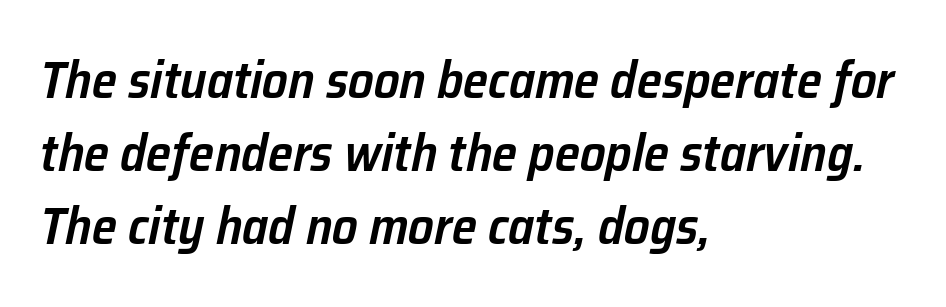
{"italic": "yes", "lean": "right", "slant_degrees": 12, "bold": "semi", "weight": "semibold", "width": "normal", "stroke_contrast": "low", "x_height": "medium", "monospaced": "no", "underline": "no", "align": "left", "line_spacing": "normal", "line_spacing_ratio": 1.43, "letter_spacing": "normal", "letter_spacing_em": 0.0, "glyph_px": 51}
